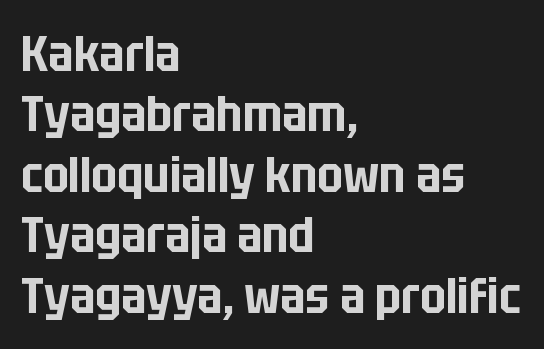
Descender tails drop into unmarked territory. Note the varied advance widths — an 'i' is clearly narrower than an 'm'. Classification — sans serif. This sample uses an upright cut, with every glyph sitting square on the baseline. The setting favours the left margin, as ordinary paragraphs usually do. The letters sit at their default tracking, neither squeezed nor spread.
